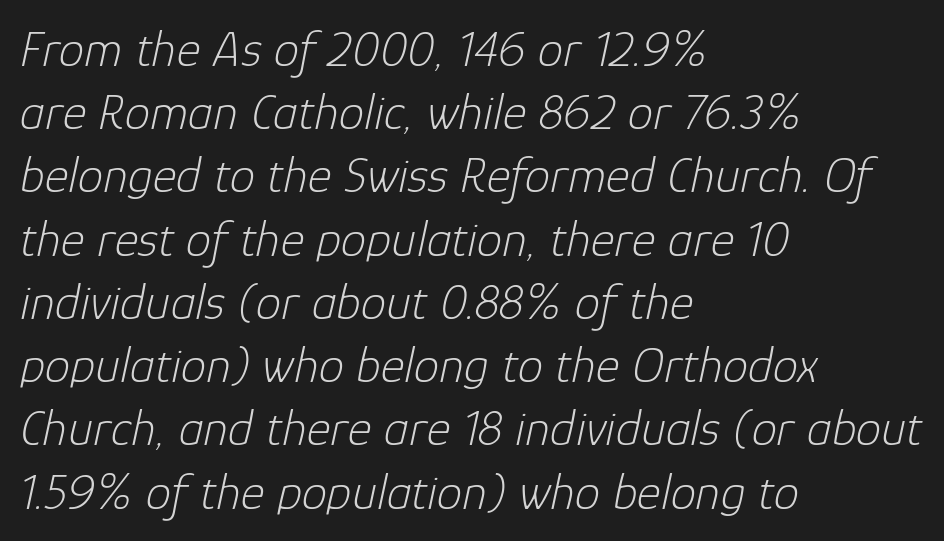
The image shows 51 px light type, italic (leaning right); set left-aligned, line spacing 1.24x, normal letter spacing, not underlined; low stroke contrast and a medium x-height.
